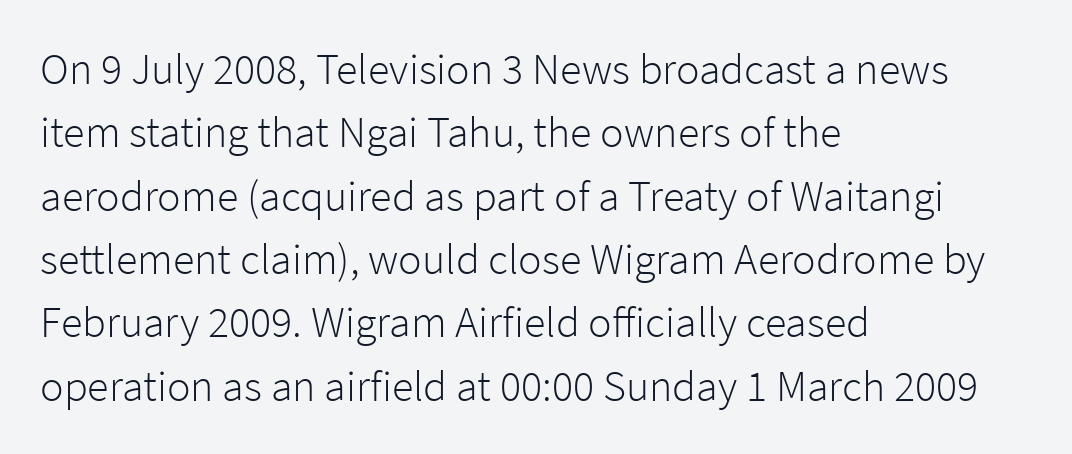
Interline gaps are of average width in this sample. The letterforms sit at book weight or below. Only glyphs here, with clear space below each row. Where is the straight margin? On the left.
